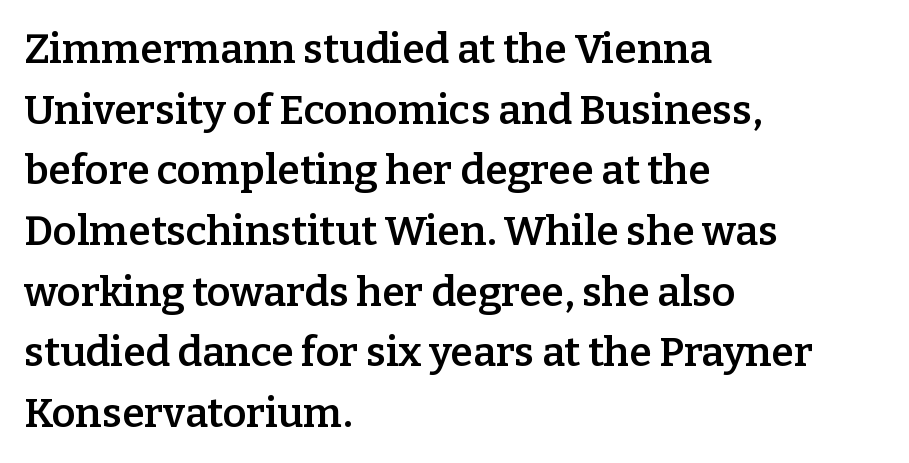
Every stem runs plumb, perpendicular to the baseline. This rendering leaves character spacing at its baseline value. Where is the straight margin? On the left. The letters advance in unequal steps, a hallmark of proportional type.
